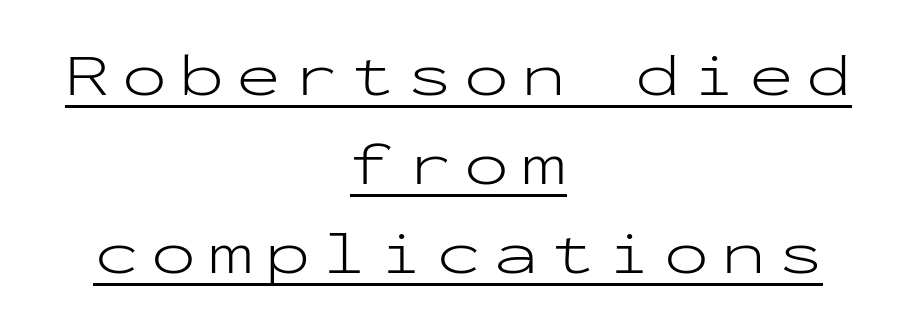
Is the block centered? Yes — each line is placed symmetrically about the middle. The leading is moderate, giving the passage an even texture. Unbolded letterforms with no extra heft. A baseline rule has been typeset under these characters. Check where the strokes stop: nothing finishes them off — pure sans.
